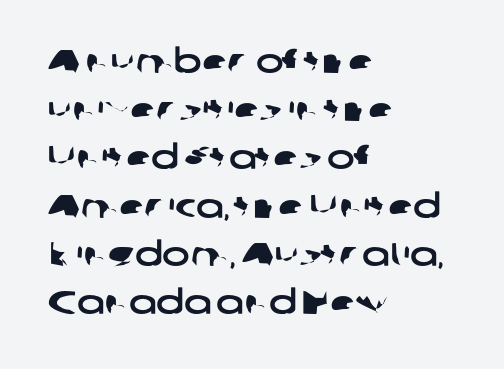
The image shows 33 px wide sans-serif type; set left-aligned, normal line spacing (1.46x), normal letter spacing, not underlined; low stroke contrast and a medium x-height.
